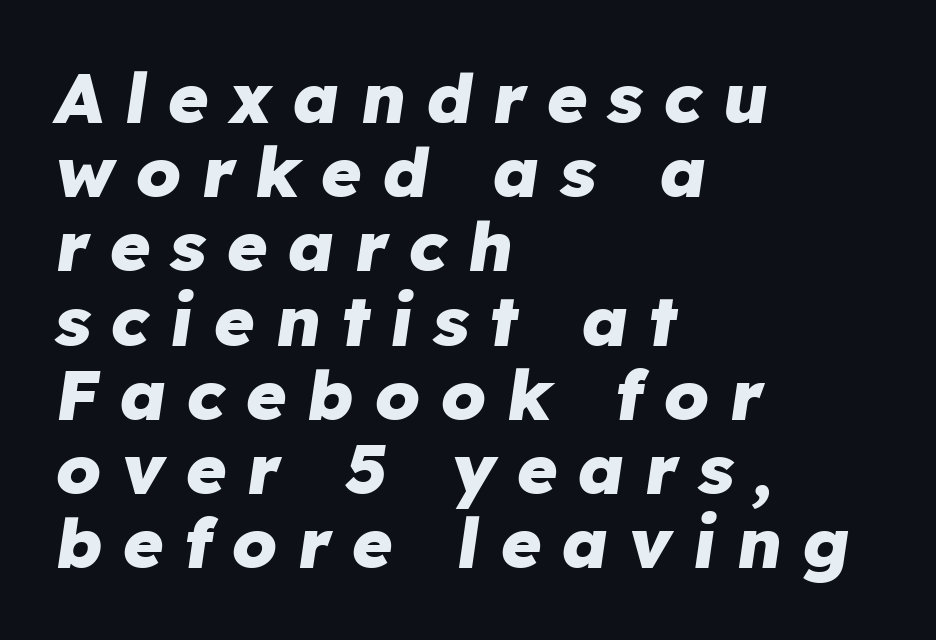
The image shows 70 px heavy type, italic (leaning right); set left-aligned, tight line spacing (1.06x), unusually wide letter spacing (+0.29 em), not underlined; low stroke contrast and a medium x-height.
